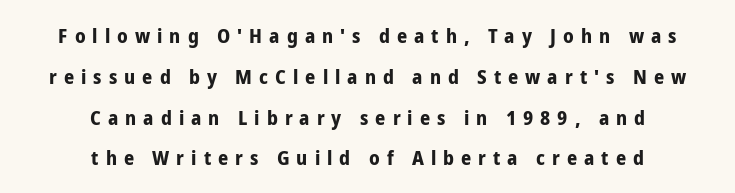
Q: Is the text bold? A: Yes.
Q: Is the text italic (slanted)? A: No, it is upright.
Q: Is the text underlined? A: No.
Q: How is the paragraph aligned? A: Centered.
Q: Is the spacing between letters normal or unusually wide? A: Unusually wide.
Q: Is the spacing between lines tight, normal or loose? A: Loose.
